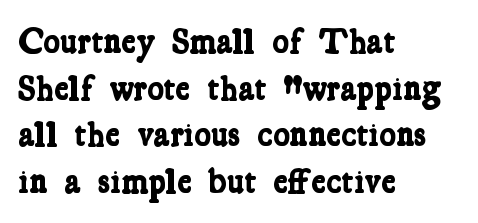
The strip under each line holds only bare page. The passage shown is typed in a proportional face where columns would drift. Honestly, the row spacing looks completely unremarkable. The rendering uses a bold face; every stroke is thick and dark.
